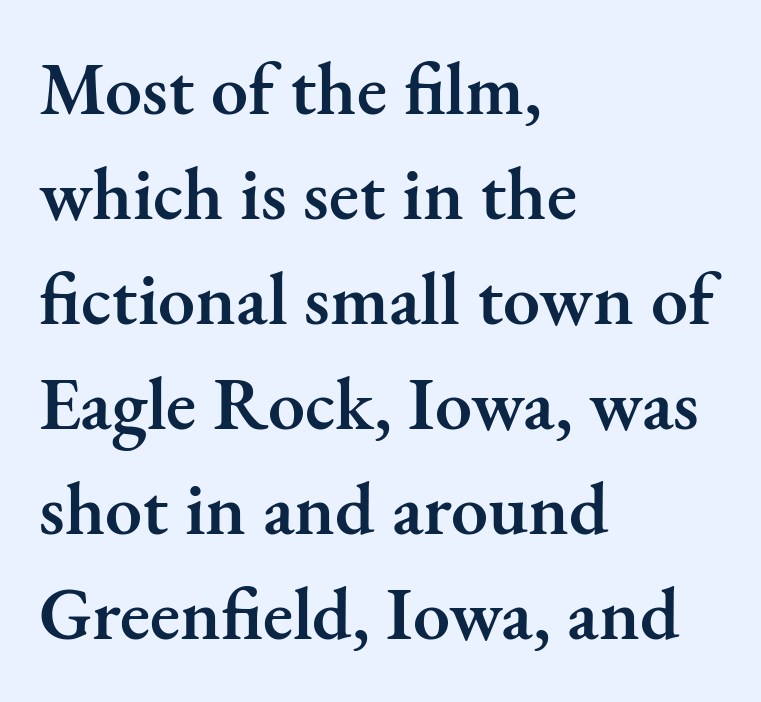
{"serif": "yes", "italic": "no", "bold": "semi", "weight": "semibold", "width": "normal", "stroke_contrast": "medium", "x_height": "small", "monospaced": "no", "underline": "no", "align": "left", "line_spacing": "normal", "line_spacing_ratio": 1.42, "letter_spacing": "normal", "letter_spacing_em": 0.0, "glyph_px": 74}
